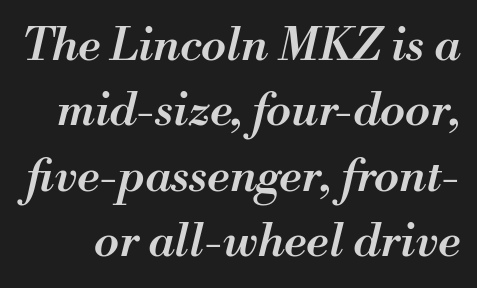
Emphasis-style slanted type is in use. The rows are spaced the way most documents space them. Caption: semibold face, moderately heavy strokes. The words here are not underlined. Proportional: the letters do not fall into vertical columns. Honestly, the letter spacing is just normal — you wouldn't notice it.
